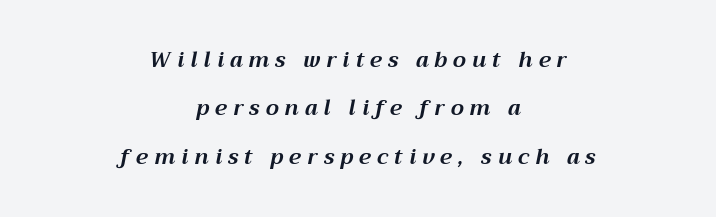
The image shows 21 px bold type, italic (leaning right); set centered, loose line spacing (2.3x), unusually wide letter spacing (+0.29 em), not underlined.
